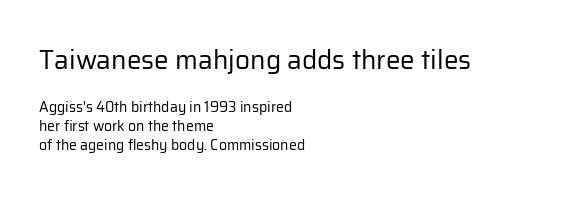
{"italic": "no", "bold": "no", "underline": "no", "align": "left", "line_spacing": "normal", "line_spacing_ratio": 1.38, "letter_spacing": "normal", "letter_spacing_em": 0.0, "larger_block": "first", "size_ratio": 1.86, "glyph_px": 26}
